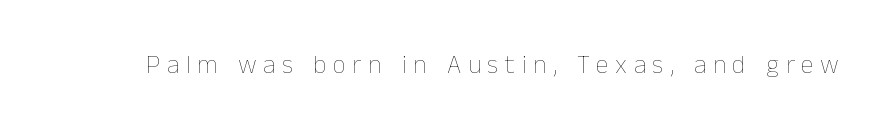
Q: Is the text bold? A: No.
Q: Is the text italic (slanted)? A: No, it is upright.
Q: Is the text underlined? A: No.
Q: Is the spacing between letters normal or unusually wide? A: Unusually wide.
